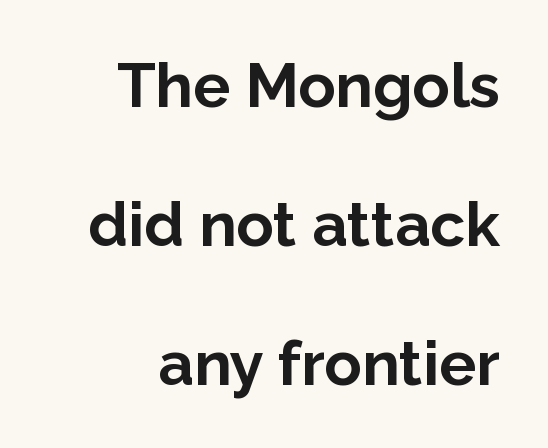
Q: Is the text bold? A: Yes.
Q: Is the text italic (slanted)? A: No, it is upright.
Q: Is the typeface a serif or a sans-serif typeface? A: Sans-serif.
Q: Is the text underlined? A: No.
Q: How is the paragraph aligned? A: Right-aligned.
Q: Is the spacing between letters normal or unusually wide? A: Normal.
Q: Is the spacing between lines tight, normal or loose? A: Loose.
Q: Width (condensed, normal, or wide)? A: Normal.
Q: Stroke contrast? A: Low.
Q: x-height? A: Medium.
Q: Monospaced? A: No.
